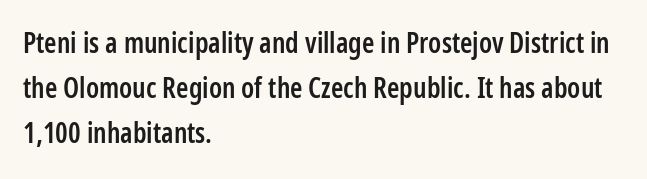
Q: Is the text bold? A: Semi-bold.
Q: Is the text italic (slanted)? A: No, it is upright.
Q: Is the typeface a serif or a sans-serif typeface? A: Sans-serif.
Q: Is the text underlined? A: No.
Q: How is the paragraph aligned? A: Left-aligned.
Q: Is the spacing between letters normal or unusually wide? A: Normal.
Q: Is the spacing between lines tight, normal or loose? A: Normal.
Q: Width (condensed, normal, or wide)? A: Condensed.
Q: Stroke contrast? A: Low.
Q: x-height? A: Medium.
Q: Monospaced? A: No.
